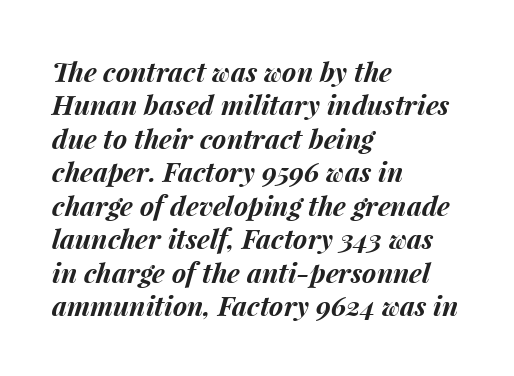
Q: Is the text bold? A: Yes.
Q: Is the text italic (slanted)? A: Yes, it leans right by about 15 degrees.
Q: Is the text underlined? A: No.
Q: How is the paragraph aligned? A: Left-aligned.
Q: Is the spacing between letters normal or unusually wide? A: Normal.
